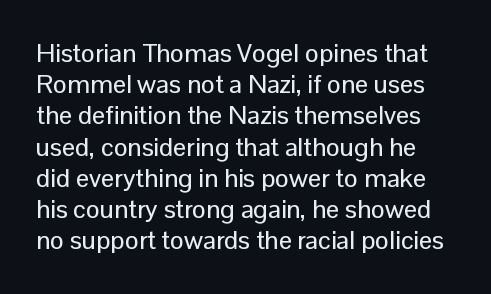
Q: Is the text italic (slanted)? A: No, it is upright.
Q: Is the text underlined? A: No.
Q: Is the spacing between letters normal or unusually wide? A: Normal.
